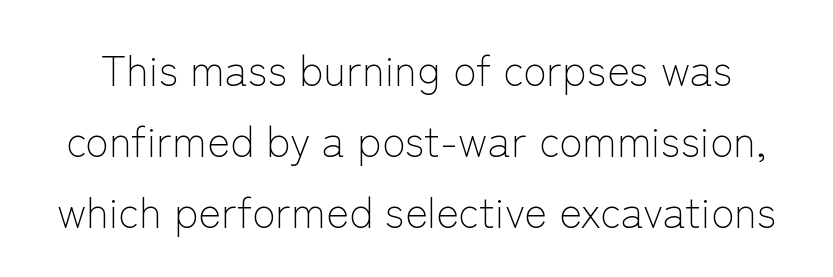
The area under the type is left untouched. This sample has the flowing, uneven cadence of proportional lettering. Posture: straight, roman, zero tilt. Letterform terminals end flat and unadorned throughout the passage.
